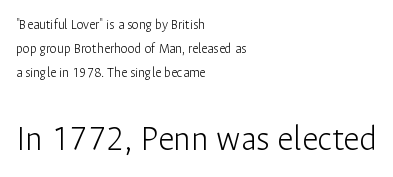
A classic flush-left, rag-right setting is used for this passage. The passage shown begins with its smaller block and ends with its larger one. Varying glyph widths throughout — classic text-font behaviour. Heaviness? Minimal to ordinary, like unemphasized prose. Standard letterfit; no display-style spreading of the glyphs. Quick note: underline off.
